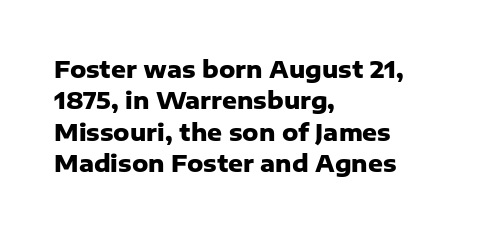
If you drew a line through each stem, it would be perfectly vertical. The face used here has the dense, thick strokes of a bold. All the whitespace from short lines collects on the right. Observe the ordinary spacing: letters are neighbours, not strangers. Rule under the text: the space is simply empty.
